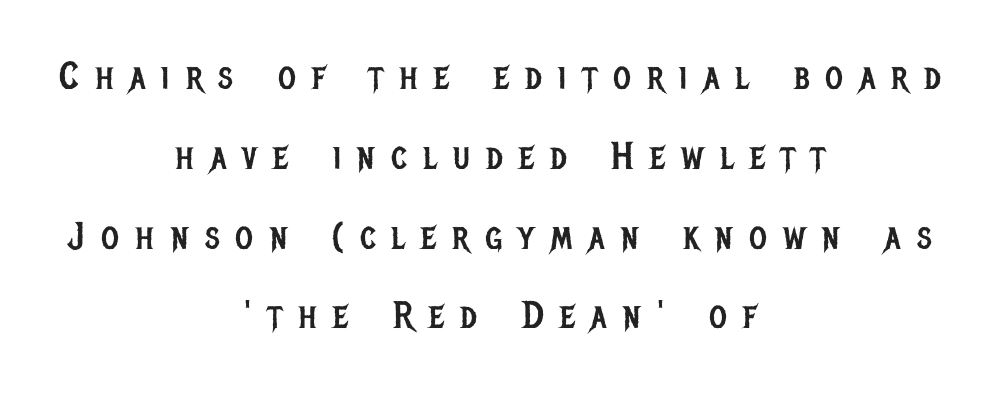
The font's upright variant was chosen for this text. Glance below the letters and you will spot only blank space. The passage shown is typed in a proportional face where columns would drift. Teacher's note: observe the equal gaps on both sides — that is centered alignment.
